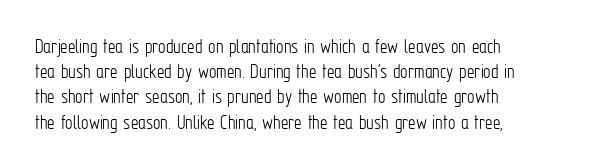
The image shows 21 px text type, upright; set left-aligned, line spacing 1.2x, normal letter spacing, not underlined.
